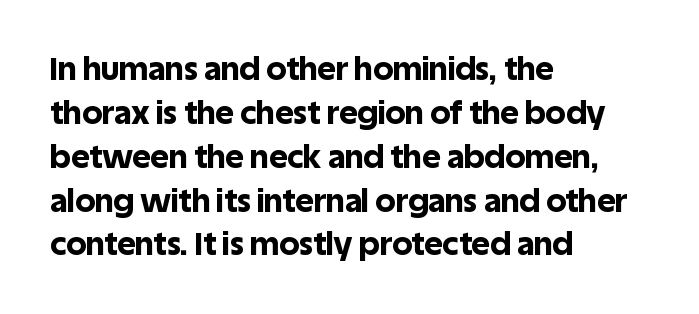
The image shows 32 px bold sans-serif type, upright; set left-aligned, normal line spacing (1.37x), normal letter spacing, not underlined; a large x-height.
